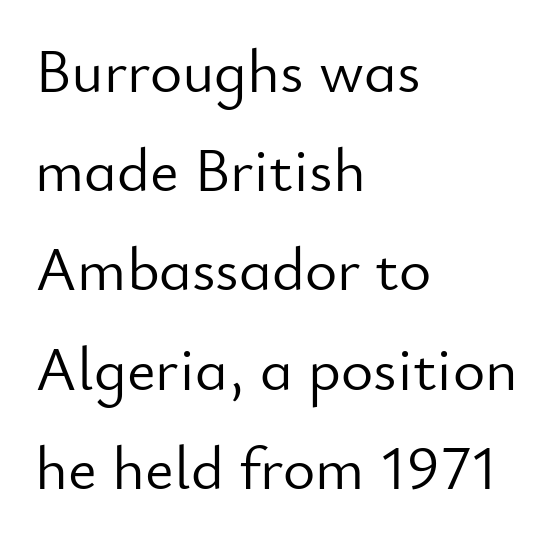
{"serif": "no", "italic": "no", "bold": "no", "weight": "light", "width": "normal", "stroke_contrast": "low", "x_height": "small", "monospaced": "no", "underline": "no", "align": "left", "line_spacing": "normal", "line_spacing_ratio": 1.6, "letter_spacing": "normal", "letter_spacing_em": 0.0, "glyph_px": 62}
